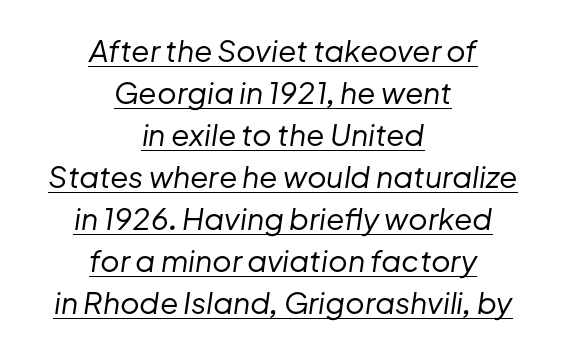
The image shows 30 px regular-weight type, italic (leaning right); set centered, normal line spacing (1.4x), normal letter spacing, underlined; low stroke contrast and a medium x-height.
